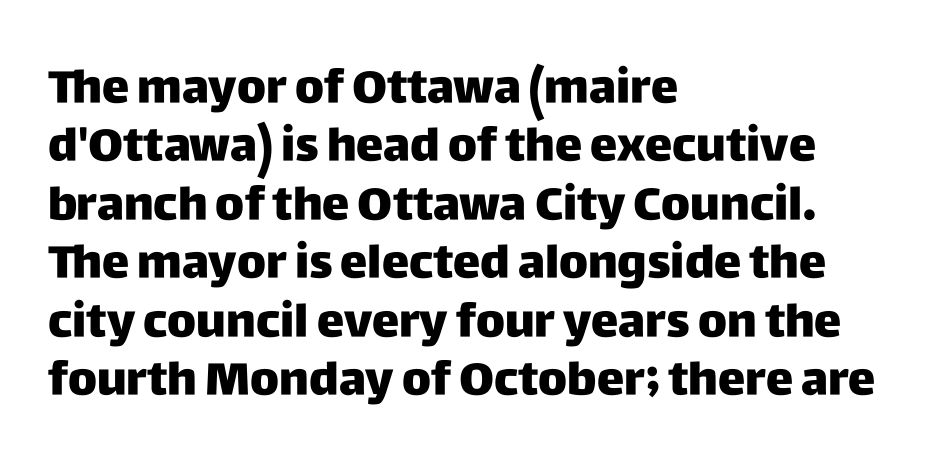
The image shows 46 px sans-serif type, upright; set left-aligned, normal line spacing (1.27x), normal letter spacing, not underlined; low stroke contrast and a large x-height.
